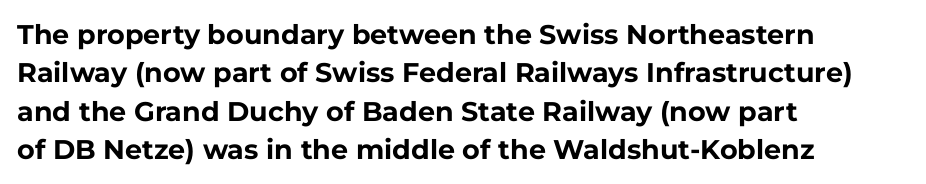
{"italic": "no", "bold": "yes", "underline": "no", "align": "left", "line_spacing": "normal", "line_spacing_ratio": 1.42, "letter_spacing": "normal", "letter_spacing_em": 0.0, "glyph_px": 27}
